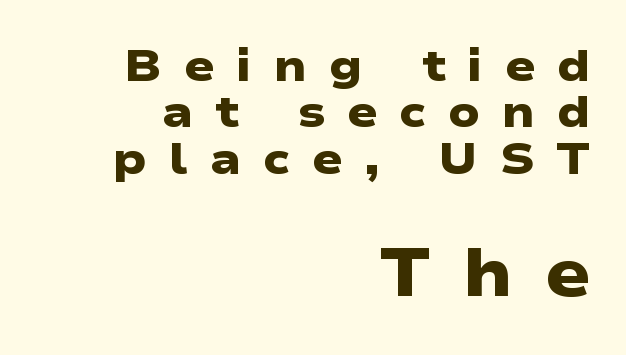
Q: Is the text bold? A: Yes.
Q: Is the typeface a serif or a sans-serif typeface? A: Sans-serif.
Q: Is the text underlined? A: No.
Q: How is the paragraph aligned? A: Right-aligned.
Q: Is the spacing between letters normal or unusually wide? A: Unusually wide.
Q: Is the spacing between lines tight, normal or loose? A: Tight.
Q: Which block of text is set in a larger size, the first (top) or the second (bottom)? A: The second (bottom) one.
Q: Width (condensed, normal, or wide)? A: Wide.
Q: Stroke contrast? A: Low.
Q: x-height? A: Medium.
Q: Monospaced? A: No.
